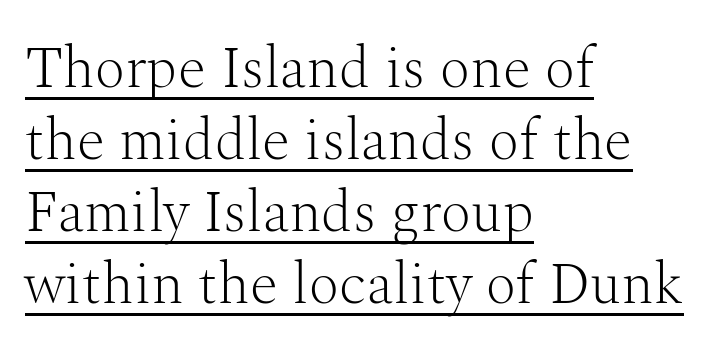
Every stem runs plumb, perpendicular to the baseline. Think of a printed novel: that variable character pitch is what you see here. The typeface has the unassuming heft of standard copy or less. Does a line run under the words? Yes, clearly. Observe the ordinary spacing: letters are neighbours, not strangers. To sum up the face: it has serifs.
